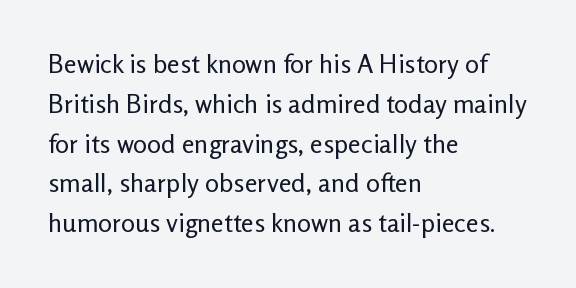
The image shows 26 px text type, upright; set left-aligned, normal line spacing (1.53x), normal letter spacing, not underlined.
